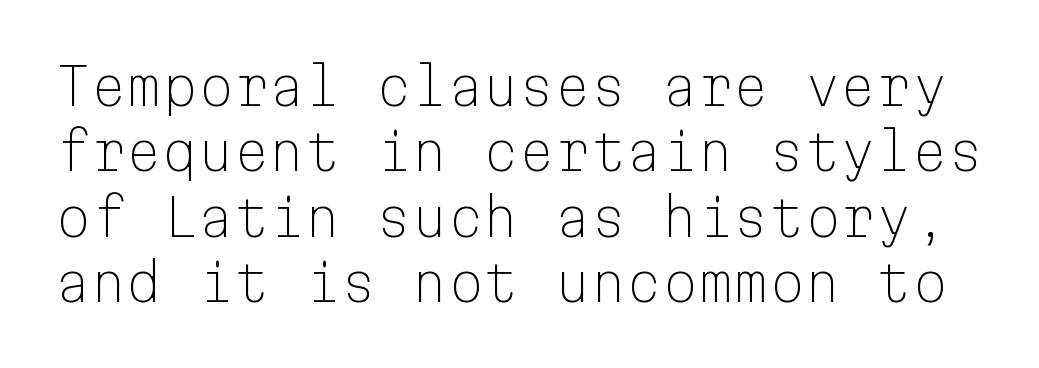
The image shows 51 px light sans-serif type, upright, monospaced; set normal line spacing (1.28x), normal letter spacing, not underlined; low stroke contrast and a medium x-height.
